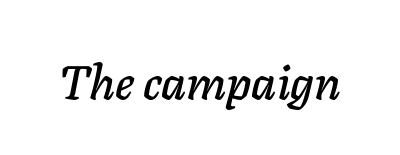
These lines keep a tight, regular rhythm from letter to letter. An italicized treatment has been applied to the whole sample. Anything drawn beneath the words? Only blank space. Looks like regular typesetting: each glyph gets only the width it needs.
